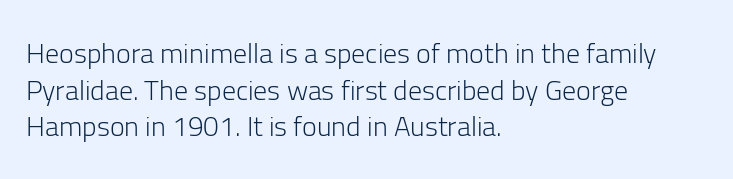
The image shows 28 px light sans-serif type, upright; set left-aligned, normal line spacing (1.31x), normal letter spacing, not underlined; low stroke contrast and a medium x-height.
